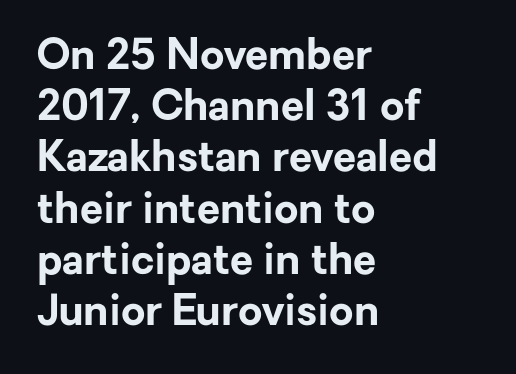
{"serif": "no", "italic": "no", "bold": "yes", "weight": "bold", "width": "normal", "stroke_contrast": "low", "x_height": "medium", "monospaced": "no", "underline": "no", "align": "left", "line_spacing_ratio": 1.22, "letter_spacing": "normal", "letter_spacing_em": 0.0, "glyph_px": 42}
